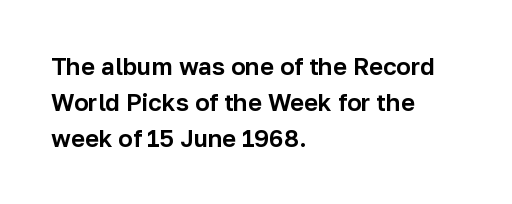
Q: Is the text italic (slanted)? A: No, it is upright.
Q: Is the text underlined? A: No.
Q: How is the paragraph aligned? A: Left-aligned.
Q: Is the spacing between letters normal or unusually wide? A: Normal.
Q: Is the spacing between lines tight, normal or loose? A: Normal.
